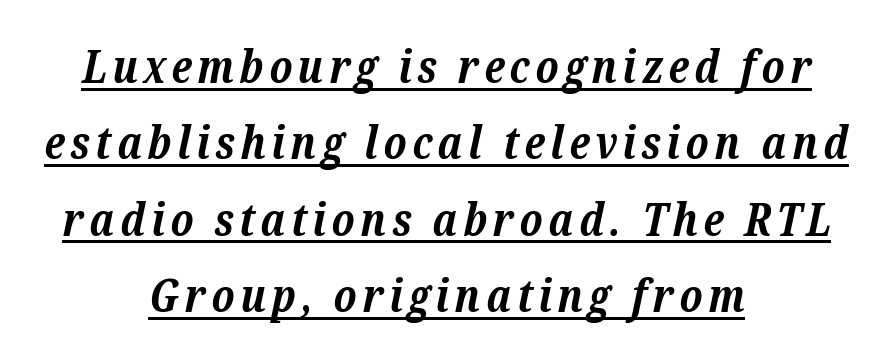
{"serif": "yes", "italic": "yes", "lean": "right", "slant_degrees": 12, "bold": "yes", "weight": "bold", "width": "normal", "stroke_contrast": "low", "x_height": "medium", "monospaced": "no", "underline": "yes", "align": "center", "line_spacing": "normal", "line_spacing_ratio": 1.66, "glyph_px": 46}
